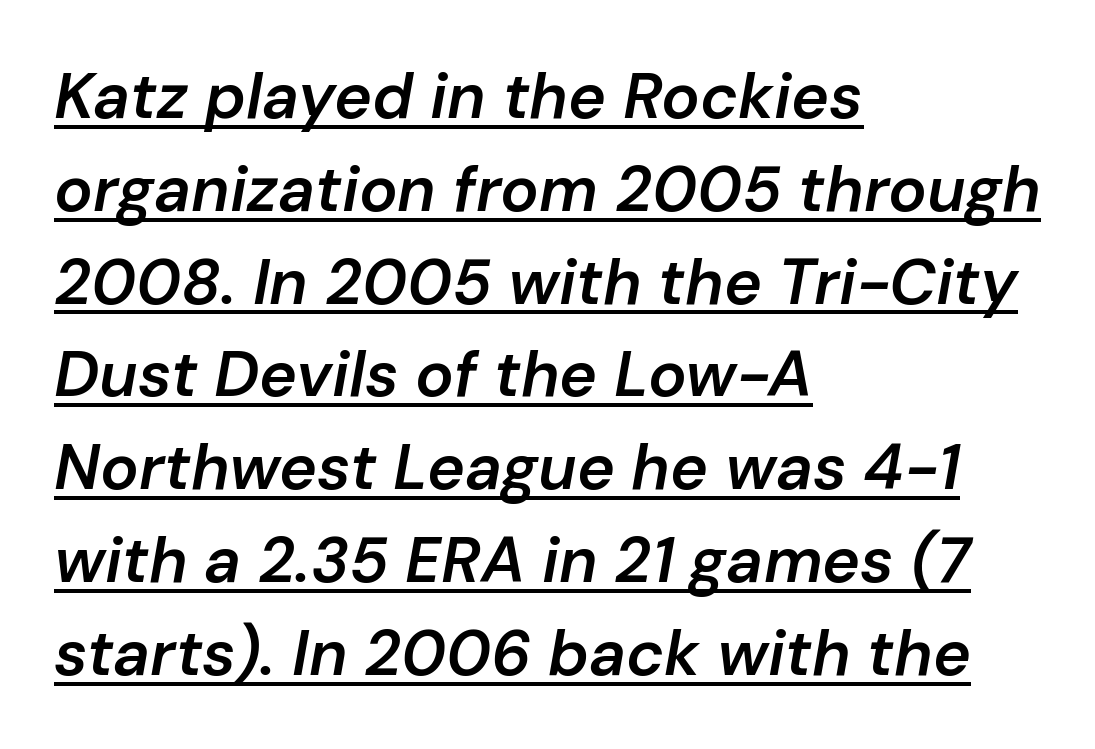
{"italic": "yes", "lean": "right", "slant_degrees": 10, "bold": "semi", "weight": "semibold", "width": "normal", "stroke_contrast": "low", "x_height": "medium", "monospaced": "no", "underline": "yes", "align": "left", "line_spacing": "normal", "line_spacing_ratio": 1.45, "letter_spacing": "normal", "letter_spacing_em": 0.0, "glyph_px": 64}
